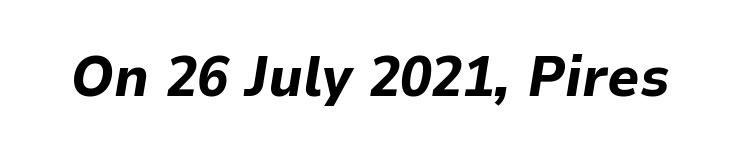
{"italic": "yes", "lean": "right", "slant_degrees": 9, "bold": "yes", "weight": "bold", "width": "normal", "stroke_contrast": "low", "x_height": "medium", "monospaced": "no", "underline": "no", "letter_spacing": "normal", "letter_spacing_em": 0.0, "glyph_px": 57}
